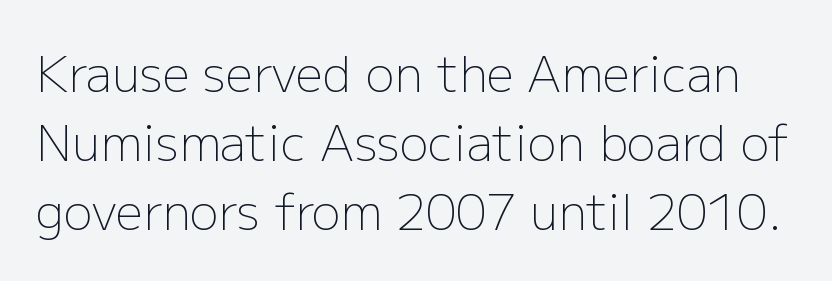
{"serif": "no", "italic": "no", "bold": "no", "weight": "light", "width": "normal", "stroke_contrast": "low", "x_height": "medium", "monospaced": "no", "underline": "no", "line_spacing": "normal", "line_spacing_ratio": 1.44, "letter_spacing": "normal", "letter_spacing_em": 0.0, "glyph_px": 48}
